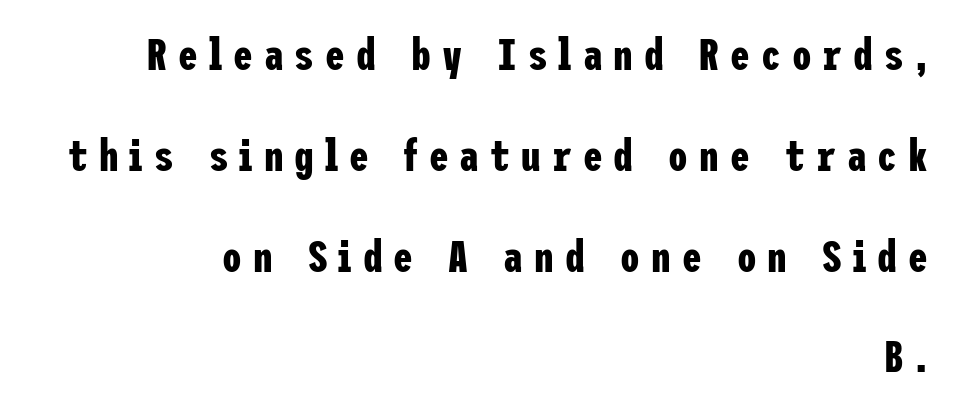
The image shows 44 px bold, condensed sans-serif type, upright; set right-aligned, loose line spacing (2.29x), unusually wide letter spacing (+0.25 em), not underlined; low stroke contrast and a medium x-height.
